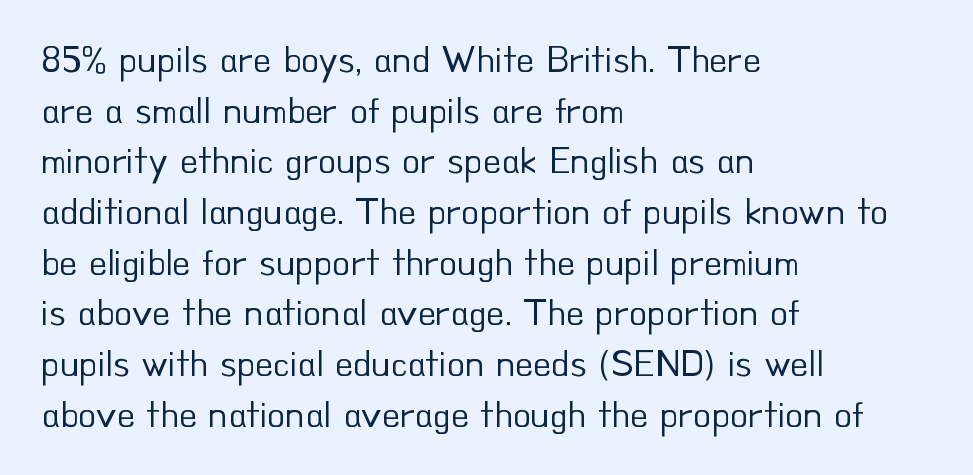
{"serif": "no", "italic": "no", "bold": "no", "weight": "regular", "width": "normal", "stroke_contrast": "low", "x_height": "small", "monospaced": "no", "underline": "no", "align": "left", "line_spacing": "normal", "line_spacing_ratio": 1.37, "letter_spacing": "normal", "letter_spacing_em": 0.0, "glyph_px": 37}
